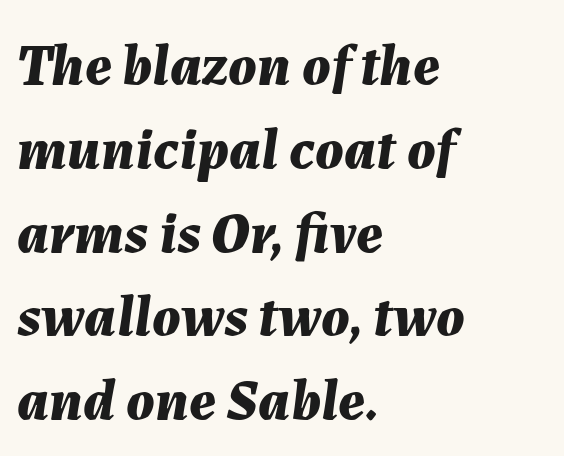
Set as a true bold cut, around the 700 mark. Does the leading feel generous? No, just average. The face used here is proportionally spaced, like ordinary book or web type. Visually the block forms a straight wall on the left and a jagged coastline on the right.
